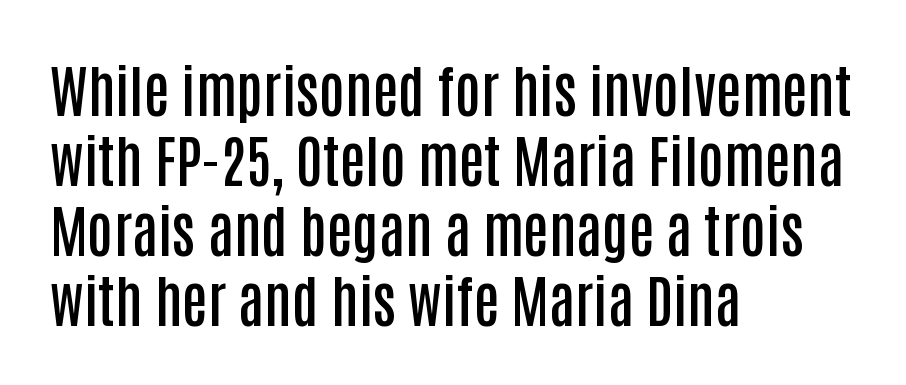
It's the straight-up-and-down kind of type. These lines are rendered in a variable-pitch font. No word sits above an underline. The text was rendered using a sans face with plain stroke endings. Stroke thickness is moderately raised; the sample reads as semibold.
